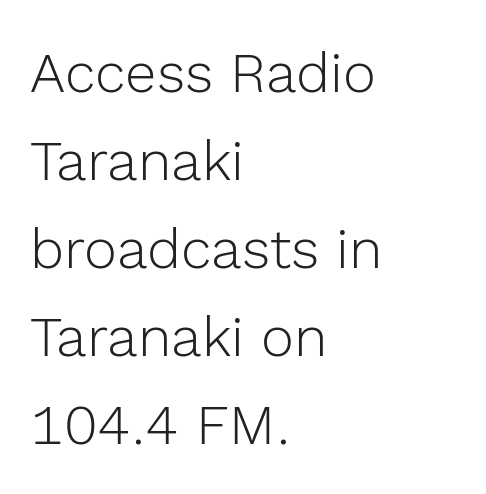
{"serif": "no", "italic": "no", "bold": "no", "weight": "light", "width": "normal", "x_height": "medium", "monospaced": "no", "underline": "no", "align": "left", "line_spacing": "normal", "line_spacing_ratio": 1.57, "letter_spacing": "normal", "letter_spacing_em": 0.0, "glyph_px": 56}
